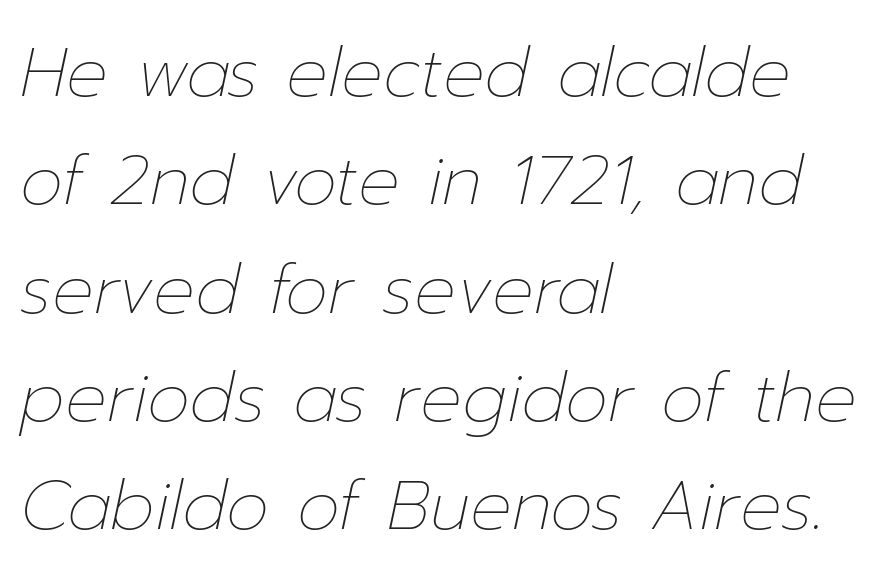
{"italic": "yes", "lean": "right", "slant_degrees": 12, "bold": "no", "weight": "thin", "width": "normal", "stroke_contrast": "low", "x_height": "medium", "monospaced": "no", "underline": "no", "align": "left", "line_spacing": "normal", "line_spacing_ratio": 1.57, "letter_spacing": "normal", "letter_spacing_em": 0.0, "glyph_px": 69}
